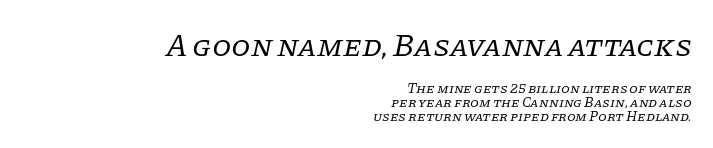
{"serif": "yes", "italic": "yes", "lean": "right", "slant_degrees": 11, "bold": "no", "weight": "regular", "width": "normal", "stroke_contrast": "low", "x_height": "large", "monospaced": "no", "underline": "no", "align": "right", "line_spacing": "tight", "line_spacing_ratio": 1.01, "letter_spacing": "normal", "letter_spacing_em": 0.0, "larger_block": "first", "size_ratio": 2.21, "glyph_px": 31}
